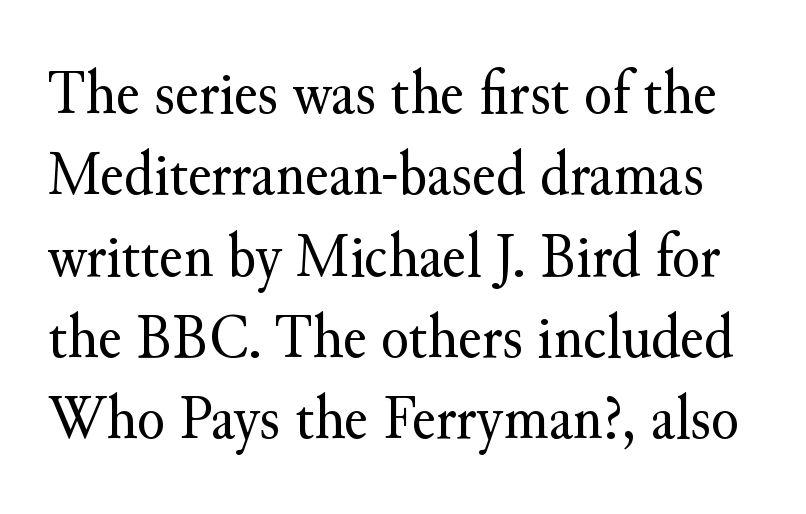
Q: Is the text bold? A: No.
Q: Is the text italic (slanted)? A: No, it is upright.
Q: Is the typeface a serif or a sans-serif typeface? A: Serif.
Q: Is the text underlined? A: No.
Q: Is the spacing between letters normal or unusually wide? A: Normal.
Q: Is the spacing between lines tight, normal or loose? A: Normal.
Q: Width (condensed, normal, or wide)? A: Normal.
Q: Stroke contrast? A: Medium.
Q: x-height? A: Small.
Q: Monospaced? A: No.
